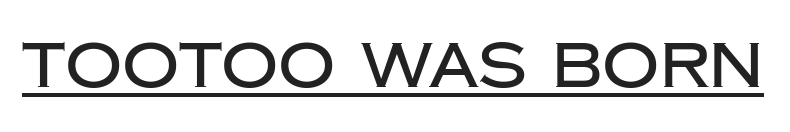
These lines are composed in type without serifs. The letters advance in unequal steps, a hallmark of proportional type. Each word holds together tightly as a unit, with standard inter-letter gaps. Tall strokes in this sample are plumb rather than angled.
